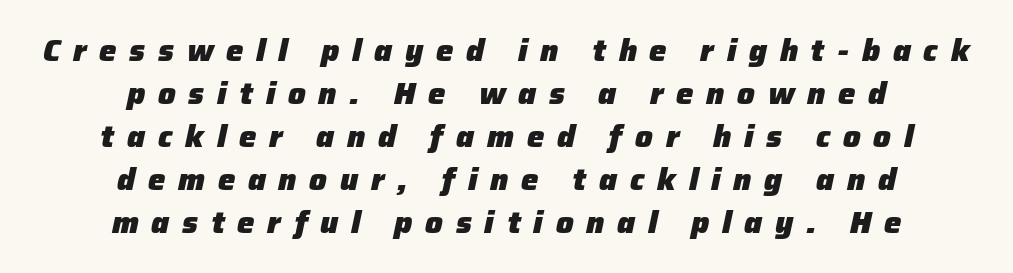
Q: Is the text bold? A: Yes.
Q: Is the text italic (slanted)? A: Yes, it leans right by about 12 degrees.
Q: Is the text underlined? A: No.
Q: How is the paragraph aligned? A: Centered.
Q: Is the spacing between letters normal or unusually wide? A: Unusually wide.
Q: Is the spacing between lines tight, normal or loose? A: Normal.
Q: Width (condensed, normal, or wide)? A: Normal.
Q: Stroke contrast? A: Low.
Q: x-height? A: Medium.
Q: Monospaced? A: No.
